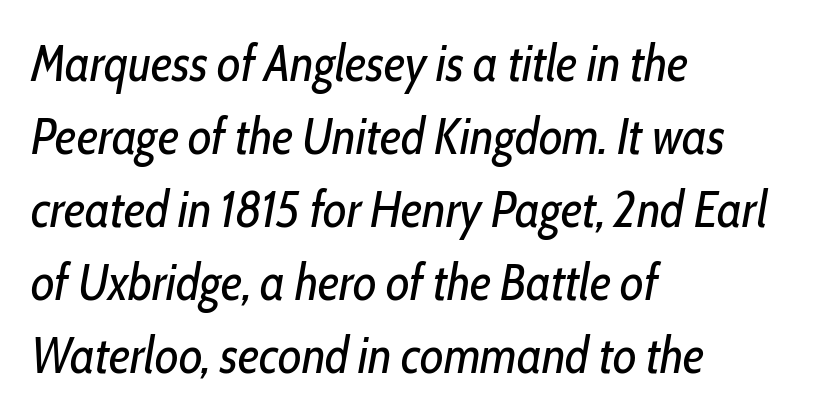
The image shows 51 px regular-weight, condensed type, italic (leaning right); set left-aligned, normal line spacing (1.43x), normal letter spacing, not underlined; low stroke contrast and a medium x-height.
